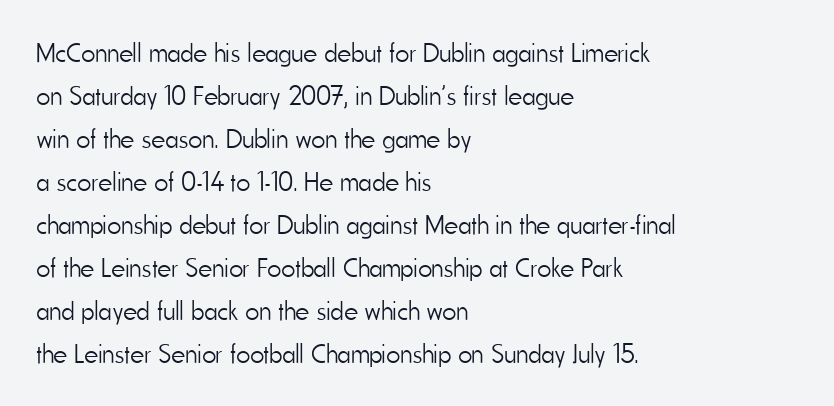
The image shows 27 px text type, upright; set left-aligned, normal line spacing (1.59x), normal letter spacing, not underlined.
